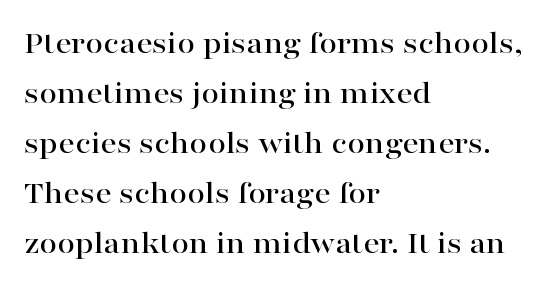
Posture: vertical. Each line starts at the same left margin while the right side varies. Look at the tracking — it's just the regular setting, nothing added. These lines sit exactly where default settings would place them. Has an underline been added? It has not.
